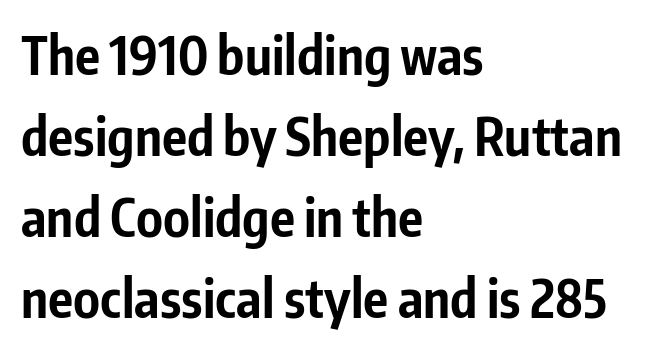
Q: Is the text bold? A: Yes.
Q: Is the text italic (slanted)? A: No, it is upright.
Q: Is the typeface a serif or a sans-serif typeface? A: Sans-serif.
Q: Is the text underlined? A: No.
Q: How is the paragraph aligned? A: Left-aligned.
Q: Is the spacing between letters normal or unusually wide? A: Normal.
Q: Is the spacing between lines tight, normal or loose? A: Normal.
Q: Width (condensed, normal, or wide)? A: Condensed.
Q: Stroke contrast? A: Low.
Q: x-height? A: Medium.
Q: Monospaced? A: No.
